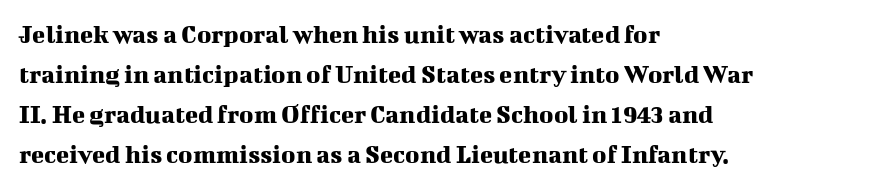
Q: Is the text italic (slanted)? A: No, it is upright.
Q: Is the text underlined? A: No.
Q: How is the paragraph aligned? A: Left-aligned.
Q: Is the spacing between letters normal or unusually wide? A: Normal.
Q: Is the spacing between lines tight, normal or loose? A: Normal.
